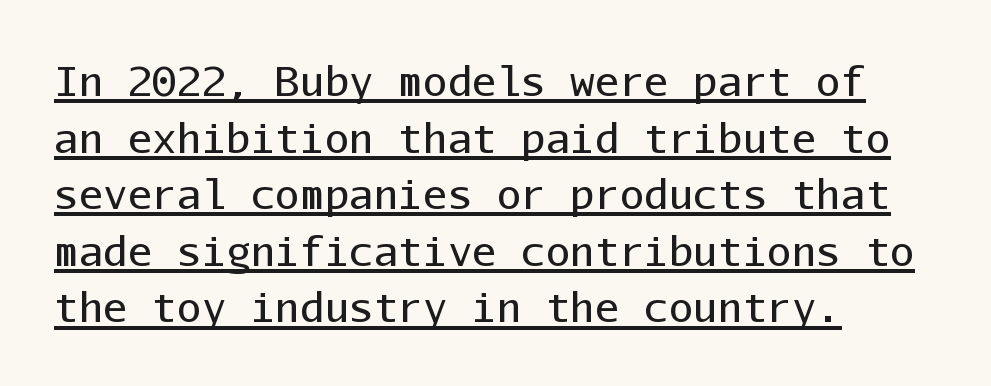
Grotesque or geometric, the face here clearly has no serifs. The text block is weighted toward the left margin, trailing off unevenly rightward. The letters sit at their default tracking, neither squeezed nor spread. This sample has the even, mechanical cadence of fixed-width lettering. This sample keeps an unexceptional amount of space between lines. The lettering stays uniformly vertical, giving the passage a roman look.
